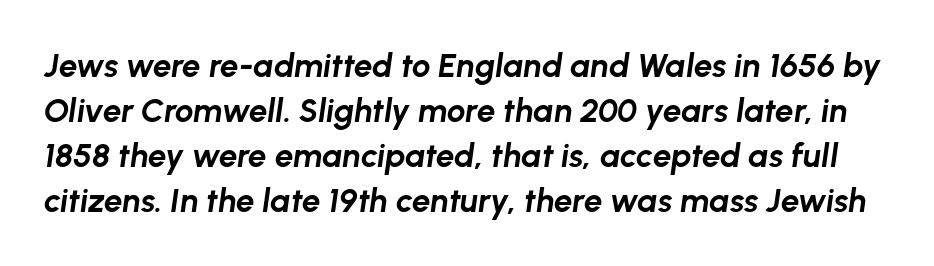
Q: Is the text bold? A: Yes.
Q: Is the text italic (slanted)? A: Yes, it leans right by about 8 degrees.
Q: Is the text underlined? A: No.
Q: Is the spacing between letters normal or unusually wide? A: Normal.
Q: Is the spacing between lines tight, normal or loose? A: Normal.
Q: Width (condensed, normal, or wide)? A: Normal.
Q: Stroke contrast? A: Low.
Q: x-height? A: Medium.
Q: Monospaced? A: No.
